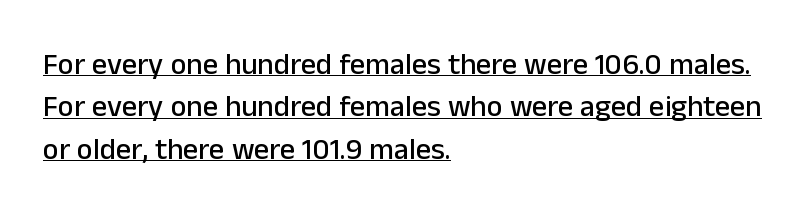
{"serif": "no", "italic": "no", "width": "normal", "stroke_contrast": "low", "x_height": "medium", "monospaced": "no", "underline": "yes", "align": "left", "line_spacing": "normal", "line_spacing_ratio": 1.41, "letter_spacing": "normal", "letter_spacing_em": 0.0, "glyph_px": 30}
